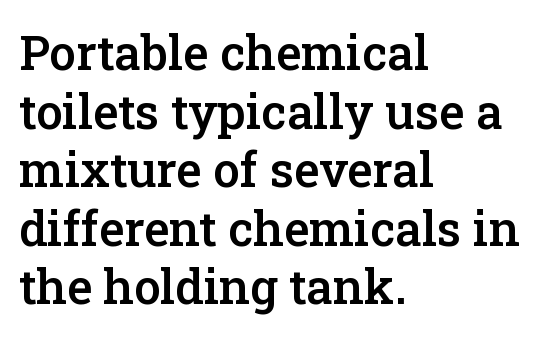
Q: Is the text bold? A: Semi-bold.
Q: Is the text italic (slanted)? A: No, it is upright.
Q: Is the typeface a serif or a sans-serif typeface? A: Serif.
Q: Is the text underlined? A: No.
Q: How is the paragraph aligned? A: Left-aligned.
Q: Is the spacing between letters normal or unusually wide? A: Normal.
Q: Width (condensed, normal, or wide)? A: Normal.
Q: Stroke contrast? A: Low.
Q: x-height? A: Medium.
Q: Monospaced? A: No.
